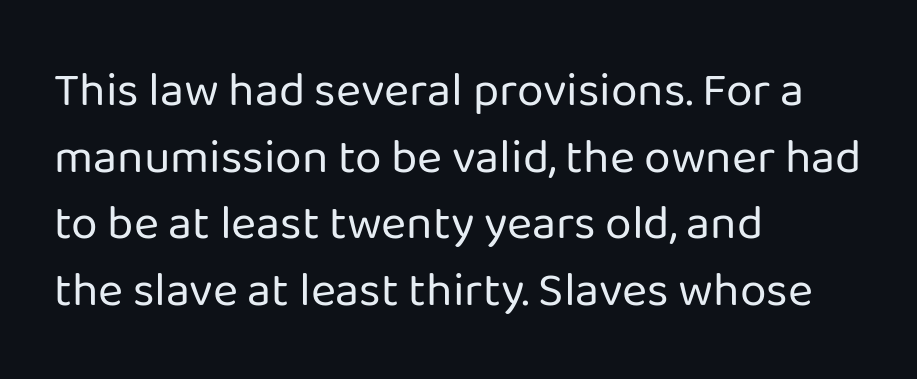
{"serif": "no", "italic": "no", "bold": "no", "weight": "regular", "width": "normal", "stroke_contrast": "low", "x_height": "medium", "monospaced": "no", "underline": "no", "align": "left", "line_spacing": "normal", "line_spacing_ratio": 1.39, "letter_spacing": "normal", "letter_spacing_em": 0.0, "glyph_px": 48}
